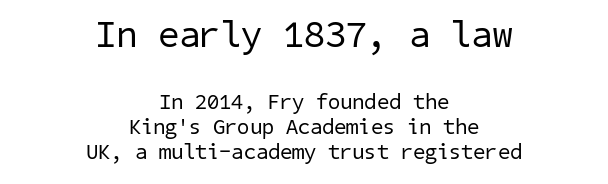
The image shows 38 px regular-weight sans-serif type; set centered, tight line spacing (1.14x), normal letter spacing, not underlined; the first (top) block is 1.73x larger; low stroke contrast and a medium x-height.
